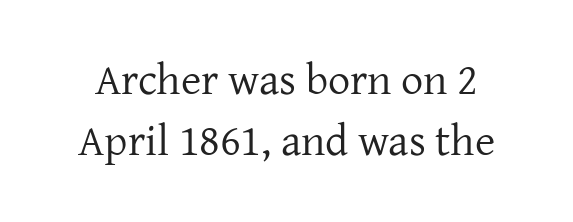
Here the glyphs are tracked normally, forming tight word shapes. On a weight scale, this lands at 450 or below. Check under the words: just untouched page. The glyphs in this specimen are seriffed.
